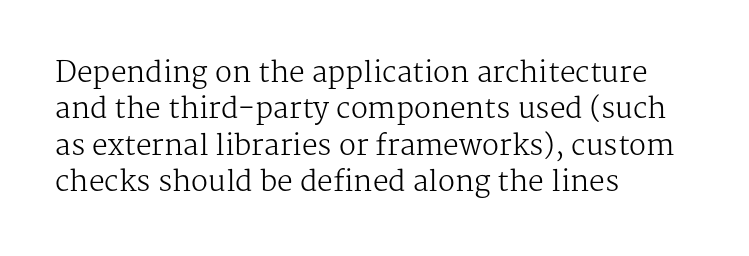
The image shows 28 px regular-weight serif type, upright; set left-aligned, normal line spacing (1.3x), normal letter spacing, not underlined; medium stroke contrast and a medium x-height.
